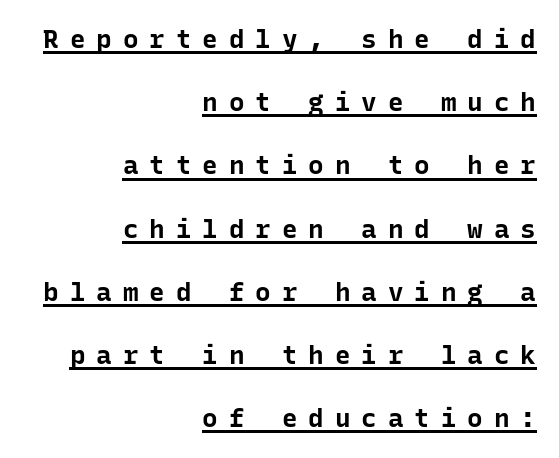
Glance below the letters and you will spot a drawn line. Inter-character spacing is expanded well beyond the font's built-in metrics. Do the letters lean? They stand straight. Quick note: interline space is abundant. The ragged edge is on the left, which tells us the setting is flush right.
